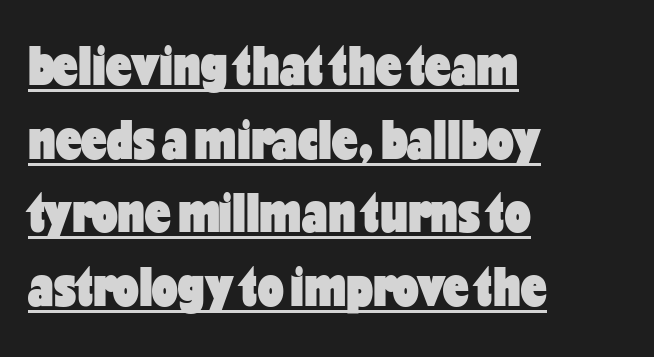
Q: Is the text bold? A: Yes.
Q: Is the text italic (slanted)? A: No, it is upright.
Q: Is the typeface a serif or a sans-serif typeface? A: Sans-serif.
Q: Is the text underlined? A: Yes.
Q: How is the paragraph aligned? A: Left-aligned.
Q: Is the spacing between letters normal or unusually wide? A: Normal.
Q: Is the spacing between lines tight, normal or loose? A: Normal.
Q: Width (condensed, normal, or wide)? A: Condensed.
Q: Stroke contrast? A: Low.
Q: x-height? A: Medium.
Q: Monospaced? A: No.
